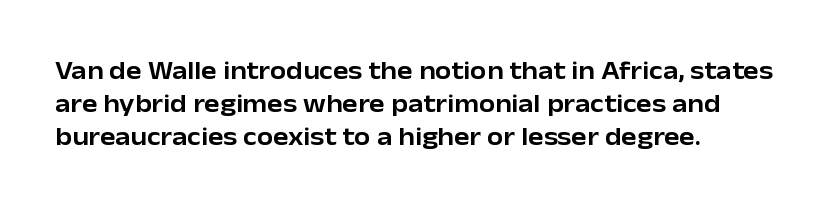
The foot of each line stays bare and open. Leading matches the norm, producing a regular column. The paragraph shown leans on its left margin. The gaps between neighbouring characters are ordinary and unremarkable. Italic? Not at all — the glyphs are vertical.
